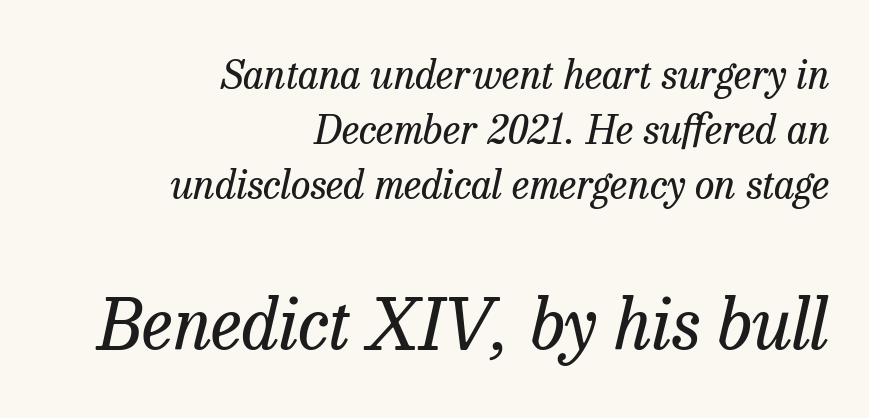
Stroke terminals: seriffed. The space beneath each line is pristine and unruled. Compare the two chunks: the lower has the greater cap height. Standard letterfit; no display-style spreading of the glyphs. The letters advance in unequal steps, a hallmark of proportional type.
